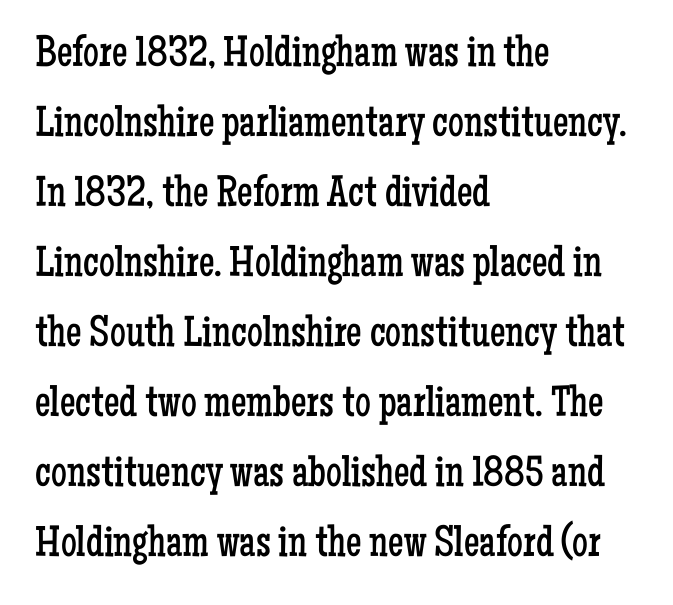
A clean baseline with only descenders dipping below it. Teacher's note: observe the even left margin — that is flush-left alignment. The lettering holds an erect, upright posture throughout. Vertical stems look standard width or narrower in stroke.
